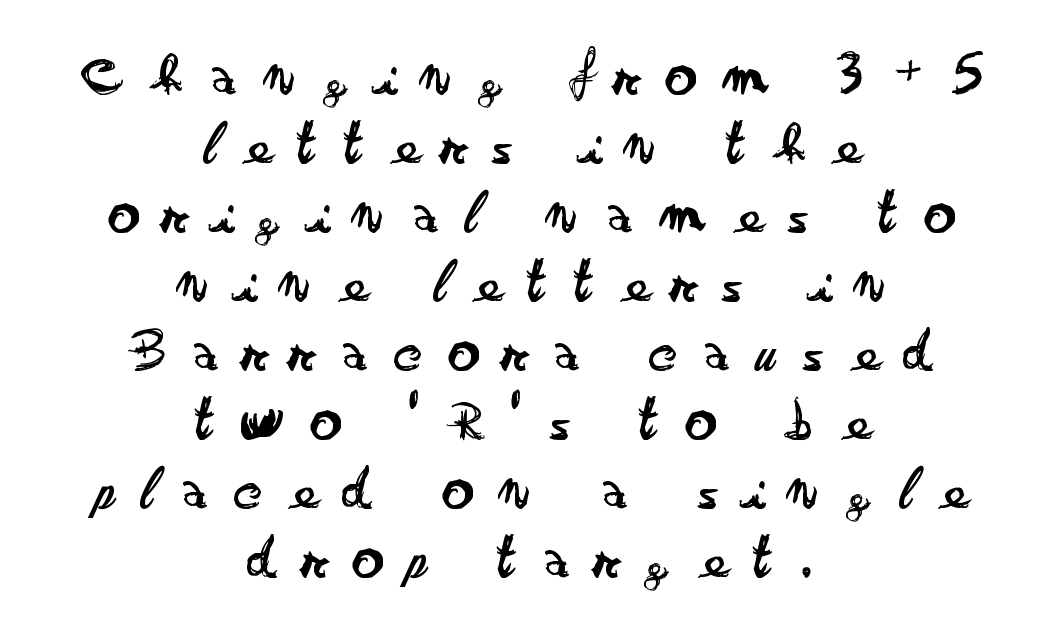
The image shows 61 px regular-weight, wide sans-serif type, upright; set centered, tight line spacing (1.13x), unusually wide letter spacing (+0.44 em), not underlined; low stroke contrast and a small x-height.
